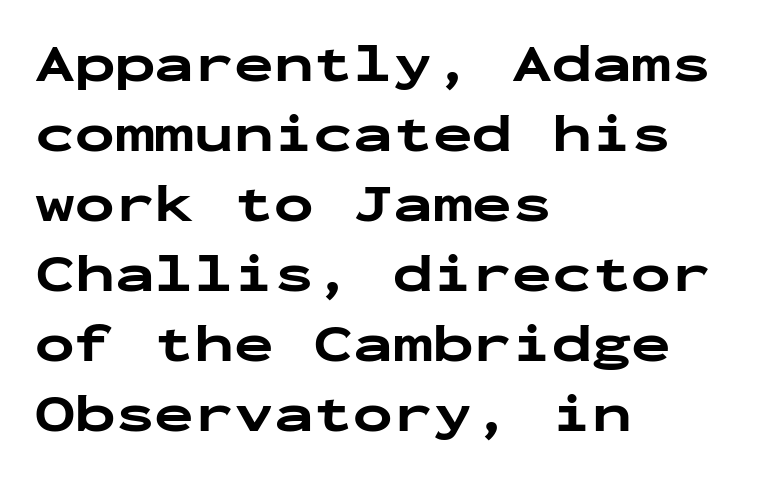
{"serif": "no", "italic": "no", "bold": "yes", "weight": "bold", "width": "wide", "stroke_contrast": "low", "x_height": "medium", "monospaced": "yes", "underline": "no", "align": "left", "line_spacing": "normal", "line_spacing_ratio": 1.32, "letter_spacing": "normal", "letter_spacing_em": 0.0, "glyph_px": 53}
